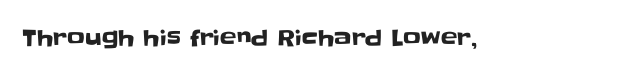
Q: Is the text italic (slanted)? A: No, it is upright.
Q: Is the text underlined? A: No.
Q: Is the spacing between letters normal or unusually wide? A: Normal.
